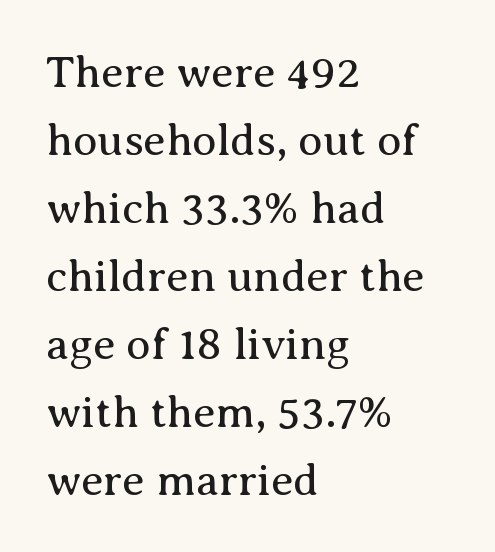
The image shows 45 px regular-weight serif type, upright; set left-aligned, normal line spacing (1.51x), normal letter spacing, not underlined; medium stroke contrast and a medium x-height.
